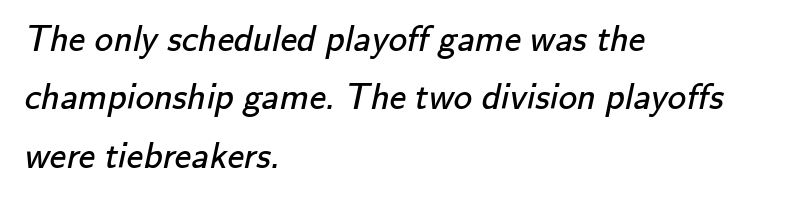
Q: Is the text bold? A: No.
Q: Is the typeface a serif or a sans-serif typeface? A: Sans-serif.
Q: Is the text underlined? A: No.
Q: How is the paragraph aligned? A: Left-aligned.
Q: Is the spacing between letters normal or unusually wide? A: Normal.
Q: Is the spacing between lines tight, normal or loose? A: Normal.
Q: Width (condensed, normal, or wide)? A: Normal.
Q: Stroke contrast? A: Low.
Q: x-height? A: Small.
Q: Monospaced? A: No.
